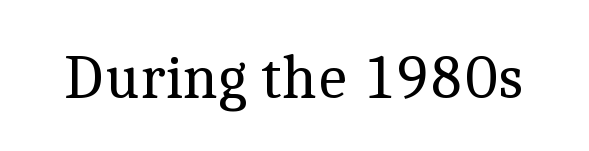
The image shows 62 px regular-weight serif type, upright; set normal letter spacing, not underlined; a medium x-height.
